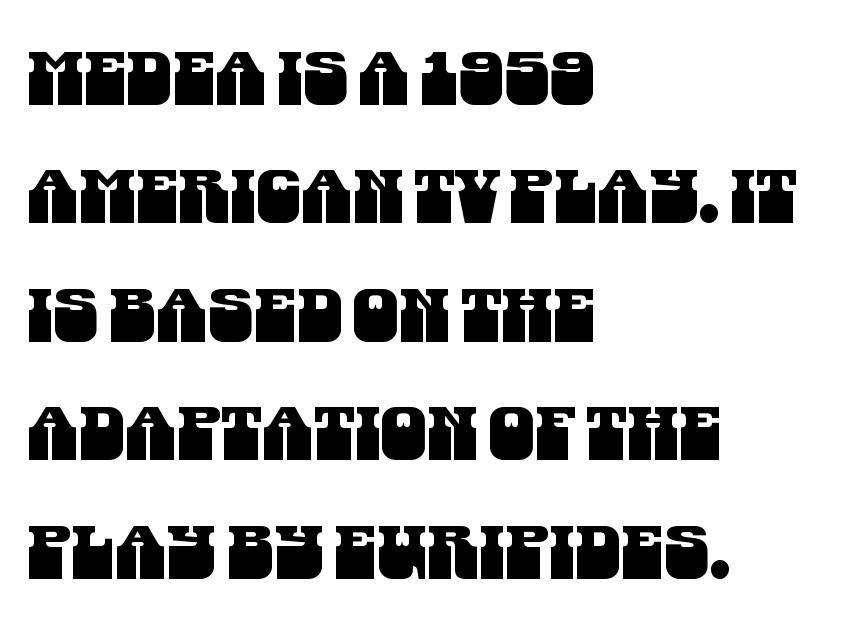
Observe the ordinary spacing: letters are neighbours, not strangers. The space between consecutive lines is moderate. Short and long lines alike share a common starting point at left. The specimen omits any rule beneath the text block's lines.
